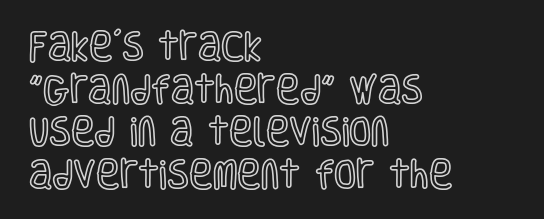
{"italic": "no", "width": "condensed", "x_height": "large", "monospaced": "no", "underline": "no", "align": "left", "line_spacing": "normal", "line_spacing_ratio": 1.33, "letter_spacing": "normal", "letter_spacing_em": 0.0, "glyph_px": 32}
